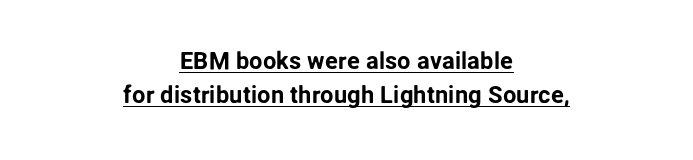
{"italic": "no", "underline": "yes", "align": "center", "line_spacing": "normal", "line_spacing_ratio": 1.41, "letter_spacing": "normal", "letter_spacing_em": 0.0, "glyph_px": 24}
